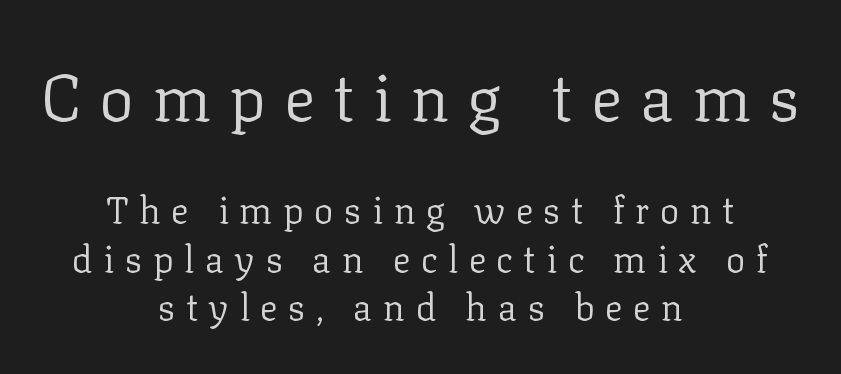
Q: Is the text bold? A: No.
Q: Is the text italic (slanted)? A: No, it is upright.
Q: Is the typeface a serif or a sans-serif typeface? A: Serif.
Q: Is the text underlined? A: No.
Q: How is the paragraph aligned? A: Centered.
Q: Is the spacing between letters normal or unusually wide? A: Unusually wide.
Q: Is the spacing between lines tight, normal or loose? A: Normal.
Q: Which block of text is set in a larger size, the first (top) or the second (bottom)? A: The first (top) one.
Q: Width (condensed, normal, or wide)? A: Normal.
Q: Stroke contrast? A: Low.
Q: x-height? A: Medium.
Q: Monospaced? A: No.
